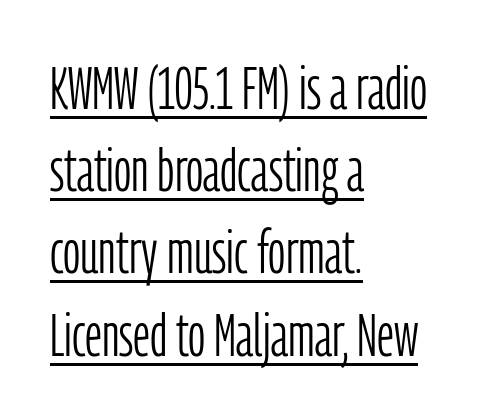
The image shows 60 px light, condensed sans-serif type, upright; set left-aligned, normal line spacing (1.37x), normal letter spacing, underlined; low stroke contrast and a medium x-height.
